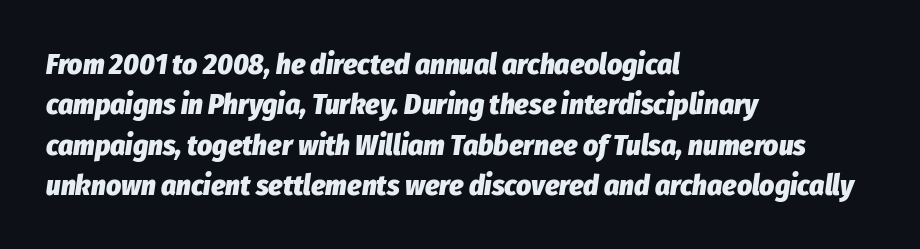
{"italic": "yes", "lean": "right", "slant_degrees": 8, "bold": "yes", "weight": "heavy", "width": "condensed", "stroke_contrast": "low", "x_height": "medium", "monospaced": "no", "underline": "no", "align": "left", "line_spacing": "normal", "line_spacing_ratio": 1.39, "letter_spacing": "normal", "letter_spacing_em": 0.0, "glyph_px": 29}
